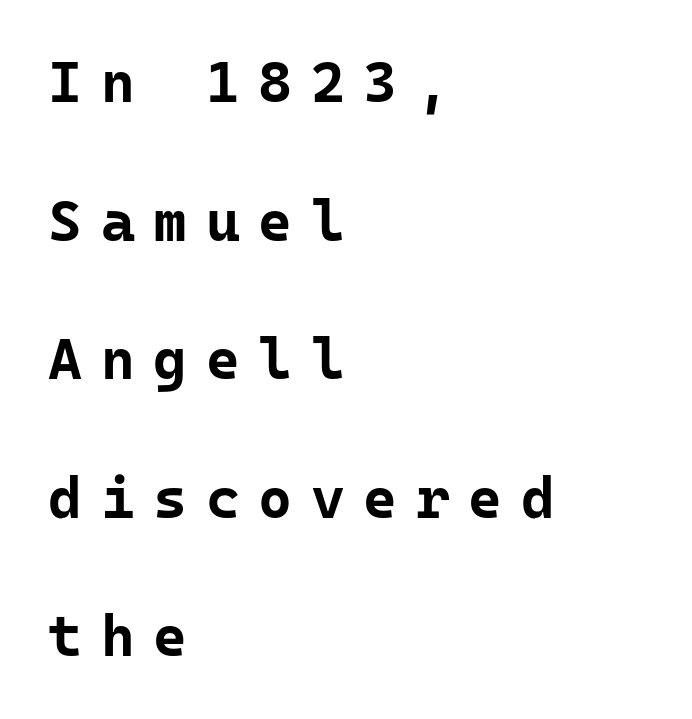
{"serif": "no", "italic": "no", "bold": "yes", "weight": "bold", "width": "normal", "stroke_contrast": "low", "x_height": "medium", "underline": "no", "align": "left", "line_spacing": "loose", "line_spacing_ratio": 2.39, "letter_spacing": "wide", "letter_spacing_em": 0.32, "glyph_px": 58}
